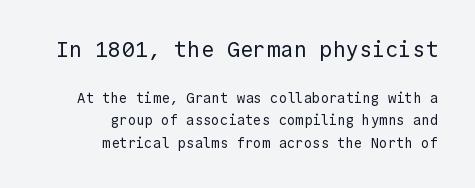
The image shows 22 px text type, upright; set right-aligned, normal line spacing (1.6x), normal letter spacing, not underlined; the first (top) block is 1.57x larger.
